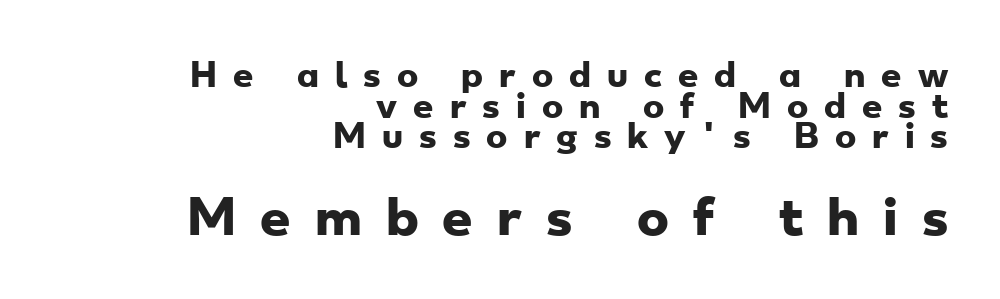
Q: Is the text bold? A: Yes.
Q: Is the typeface a serif or a sans-serif typeface? A: Sans-serif.
Q: Is the text underlined? A: No.
Q: How is the paragraph aligned? A: Right-aligned.
Q: Is the spacing between letters normal or unusually wide? A: Unusually wide.
Q: Is the spacing between lines tight, normal or loose? A: Tight.
Q: Which block of text is set in a larger size, the first (top) or the second (bottom)? A: The second (bottom) one.
Q: Width (condensed, normal, or wide)? A: Wide.
Q: Stroke contrast? A: Low.
Q: x-height? A: Small.
Q: Monospaced? A: No.
